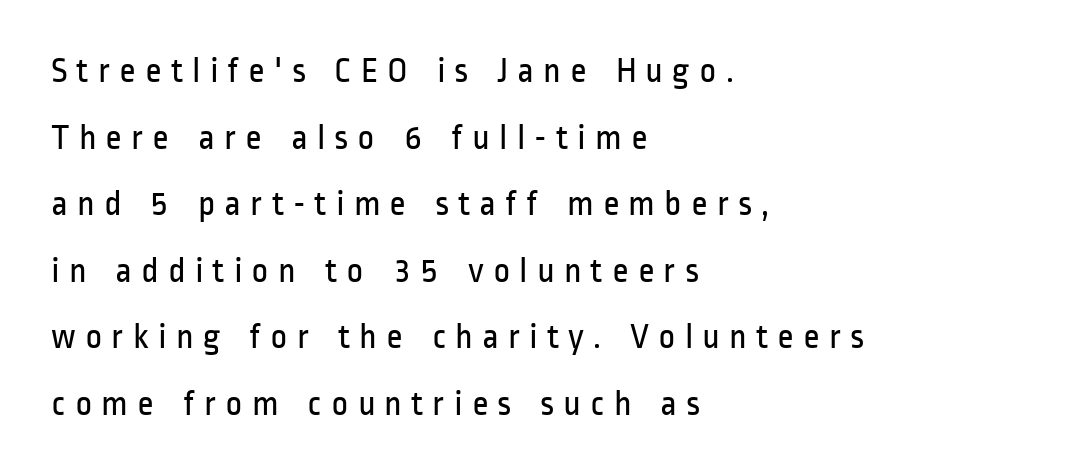
{"serif": "no", "italic": "no", "bold": "no", "weight": "regular", "width": "condensed", "stroke_contrast": "low", "x_height": "medium", "monospaced": "no", "underline": "no", "align": "left", "line_spacing_ratio": 1.85, "letter_spacing": "wide", "letter_spacing_em": 0.25, "glyph_px": 36}
